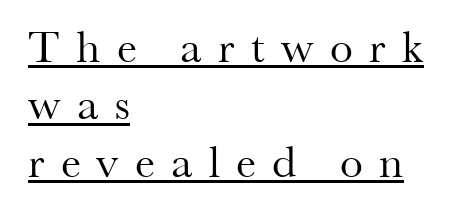
Q: Is the text bold? A: No.
Q: Is the text italic (slanted)? A: No, it is upright.
Q: Is the typeface a serif or a sans-serif typeface? A: Serif.
Q: Is the text underlined? A: Yes.
Q: How is the paragraph aligned? A: Left-aligned.
Q: Is the spacing between letters normal or unusually wide? A: Unusually wide.
Q: Is the spacing between lines tight, normal or loose? A: Normal.
Q: Width (condensed, normal, or wide)? A: Normal.
Q: Stroke contrast? A: Medium.
Q: x-height? A: Small.
Q: Monospaced? A: No.
